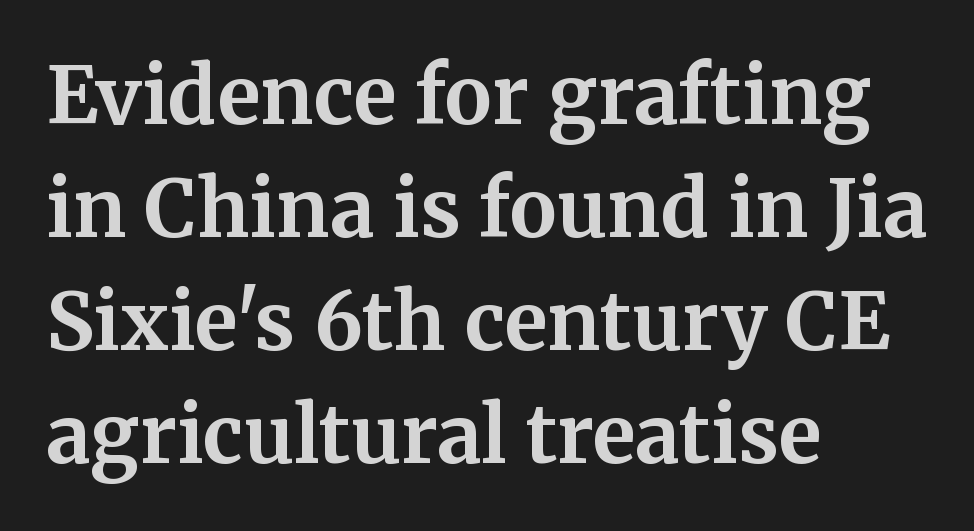
Q: Is the text bold? A: Yes.
Q: Is the text italic (slanted)? A: No, it is upright.
Q: Is the typeface a serif or a sans-serif typeface? A: Serif.
Q: Is the text underlined? A: No.
Q: How is the paragraph aligned? A: Left-aligned.
Q: Is the spacing between letters normal or unusually wide? A: Normal.
Q: Is the spacing between lines tight, normal or loose? A: Normal.
Q: Width (condensed, normal, or wide)? A: Normal.
Q: Stroke contrast? A: Medium.
Q: x-height? A: Medium.
Q: Monospaced? A: No.
